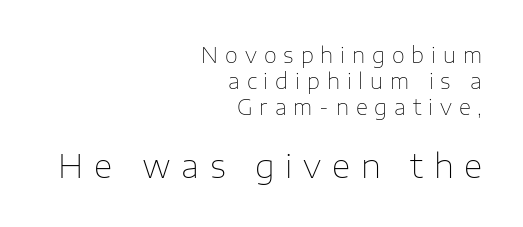
The image shows 32 px thin sans-serif type, upright; set right-aligned, line spacing 1.24x, unusually wide letter spacing (+0.33 em), not underlined; the second (bottom) block is 1.52x larger; low stroke contrast and a medium x-height.
